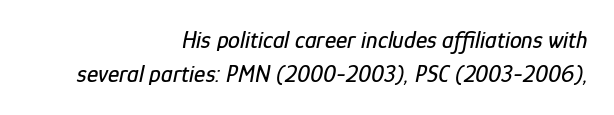
The paragraph has a hard right edge and a soft left edge. Style check: oblique. This rendering features lettering with no underline. In terms of letterspacing, this is plain default setting.
